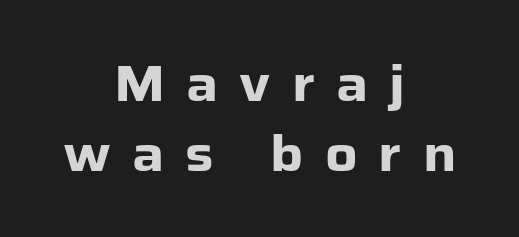
The image shows 50 px heavy sans-serif type, upright; set centered, normal line spacing (1.4x), unusually wide letter spacing (+0.42 em), not underlined; low stroke contrast and a medium x-height.
